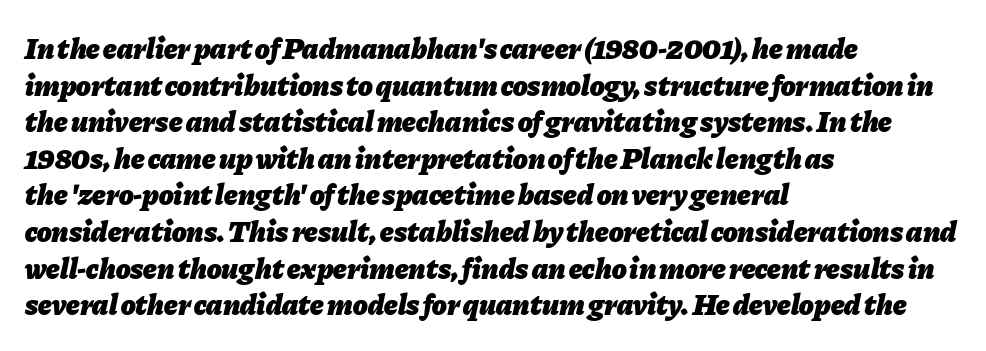
{"italic": "yes", "lean": "right", "slant_degrees": 11, "bold": "yes", "weight": "heavy", "width": "normal", "stroke_contrast": "low", "x_height": "medium", "monospaced": "no", "underline": "no", "align": "left", "line_spacing_ratio": 1.22, "letter_spacing": "normal", "letter_spacing_em": 0.0, "glyph_px": 30}
